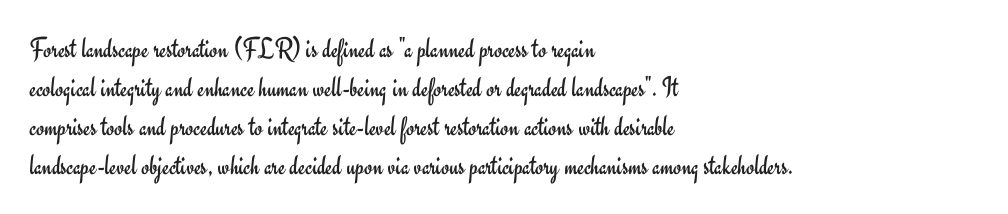
Caption: standard tracking, unaltered. Honestly, the row spacing looks completely unremarkable. On a weight scale, this lands at 450 or below. Where is the straight margin? On the left. The baseline area is clear.
